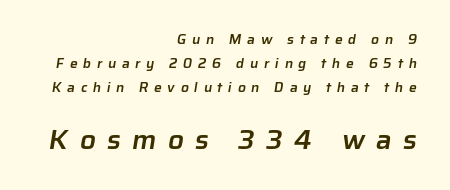
Q: Is the text bold? A: Semi-bold.
Q: Is the typeface a serif or a sans-serif typeface? A: Sans-serif.
Q: Is the text underlined? A: No.
Q: How is the paragraph aligned? A: Right-aligned.
Q: Is the spacing between letters normal or unusually wide? A: Unusually wide.
Q: Which block of text is set in a larger size, the first (top) or the second (bottom)? A: The second (bottom) one.
Q: Width (condensed, normal, or wide)? A: Normal.
Q: Stroke contrast? A: Low.
Q: x-height? A: Medium.
Q: Monospaced? A: No.
